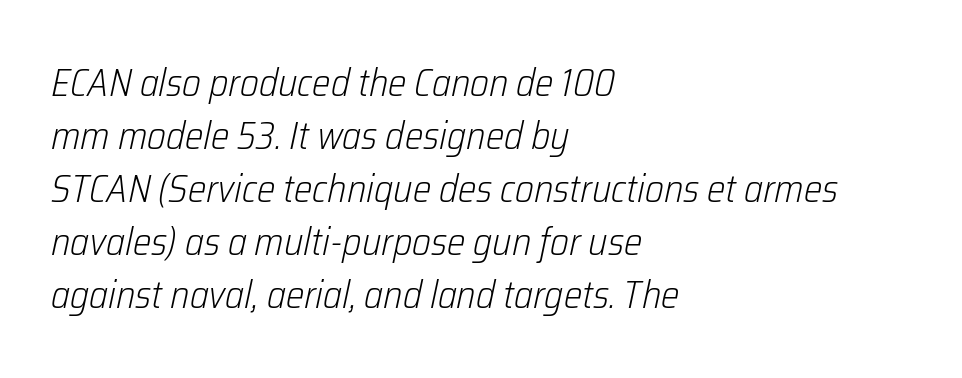
Q: Is the text bold? A: No.
Q: Is the text italic (slanted)? A: Yes, it leans right by about 12 degrees.
Q: Is the text underlined? A: No.
Q: How is the paragraph aligned? A: Left-aligned.
Q: Is the spacing between letters normal or unusually wide? A: Normal.
Q: Is the spacing between lines tight, normal or loose? A: Normal.
Q: Width (condensed, normal, or wide)? A: Condensed.
Q: Stroke contrast? A: Low.
Q: x-height? A: Medium.
Q: Monospaced? A: No.
